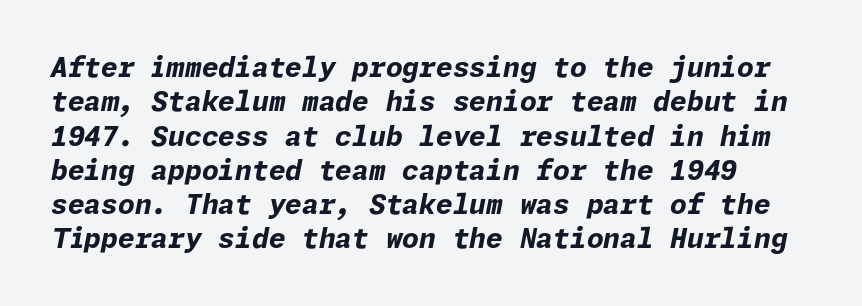
{"italic": "yes", "lean": "right", "slant_degrees": 11, "bold": "yes", "underline": "no", "line_spacing": "normal", "line_spacing_ratio": 1.27, "letter_spacing": "normal", "letter_spacing_em": 0.0, "glyph_px": 27}
